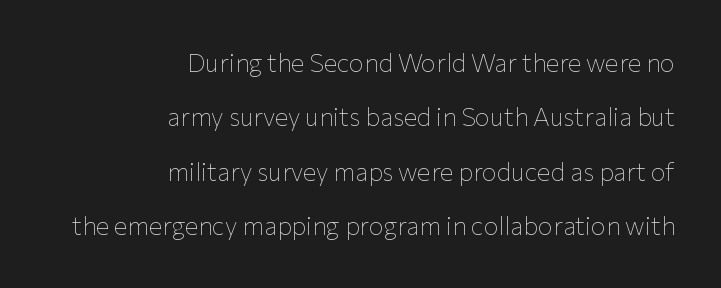
The image shows 25 px text type, upright; set right-aligned, loose line spacing (2.18x), normal letter spacing, not underlined.
